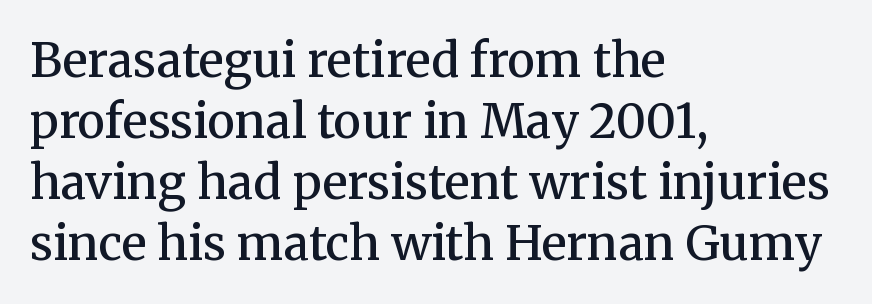
{"serif": "yes", "italic": "no", "bold": "semi", "weight": "semibold", "width": "normal", "stroke_contrast": "medium", "x_height": "medium", "monospaced": "no", "underline": "no", "align": "left", "line_spacing": "normal", "line_spacing_ratio": 1.3, "letter_spacing": "normal", "letter_spacing_em": 0.0, "glyph_px": 47}
